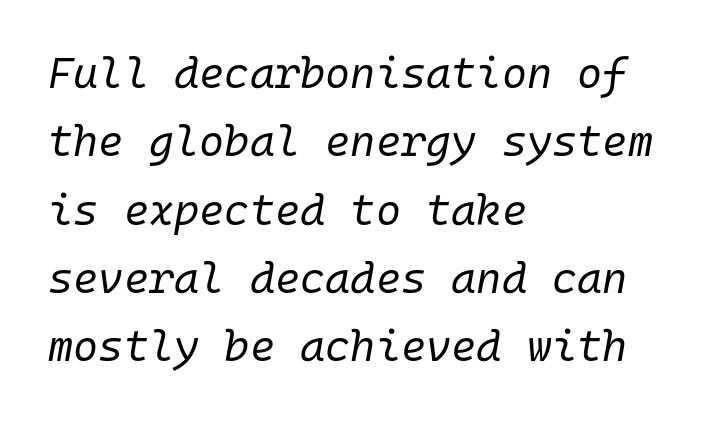
The letters march in equal steps, a hallmark of fixed-pitch type. The typography opts for an oblique posture over an upright one. Unbolded letterforms with no extra heft. Compared with typical body copy, the letter spacing here is the same. Plain, unruled lines of type.
